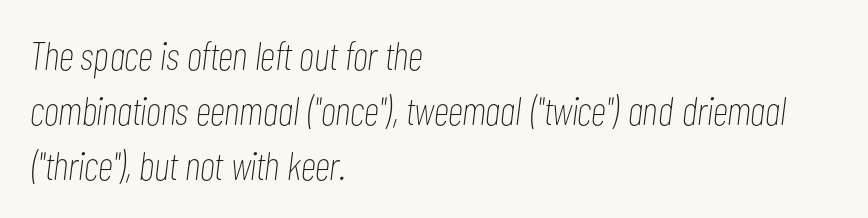
Q: Is the text bold? A: No.
Q: Is the text italic (slanted)? A: Yes, it leans right by about 7 degrees.
Q: Is the text underlined? A: No.
Q: How is the paragraph aligned? A: Left-aligned.
Q: Is the spacing between letters normal or unusually wide? A: Normal.
Q: Is the spacing between lines tight, normal or loose? A: Normal.
Q: Width (condensed, normal, or wide)? A: Condensed.
Q: Stroke contrast? A: Low.
Q: x-height? A: Medium.
Q: Monospaced? A: No.
